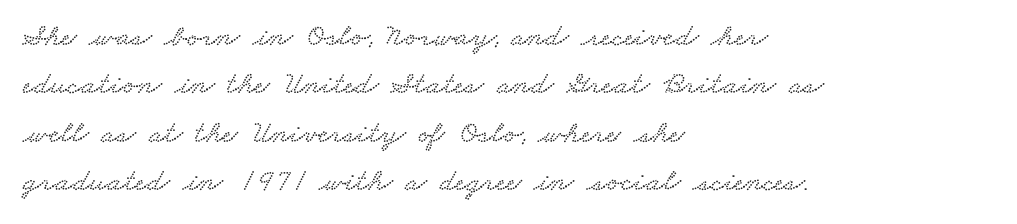
Nobody drew a line under any word here. Reading down the column, the eye jumps a familiar distance to each next line. All the whitespace from short lines collects on the right. These lines are rendered in a variable-pitch font.
